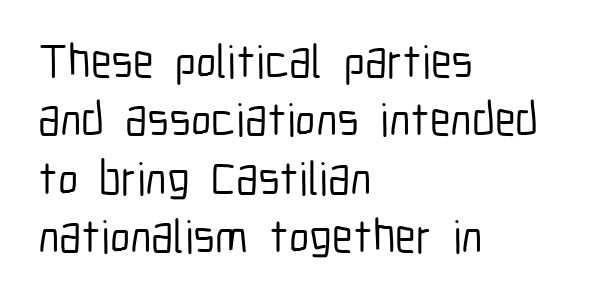
Each letter's strokes conclude bluntly, with no projecting serifs. Is the letter spacing exaggerated? No — it looks like the ordinary default. The letters advance in unequal steps, a hallmark of proportional type. Type without underlining. Compared with a centered layout, this one pins lines to the left instead.
